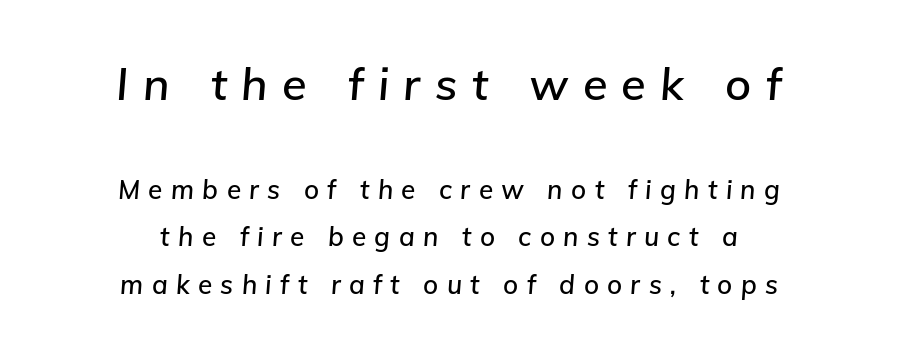
{"italic": "yes", "lean": "right", "slant_degrees": 5, "width": "normal", "stroke_contrast": "low", "x_height": "medium", "monospaced": "no", "underline": "no", "align": "center", "line_spacing_ratio": 1.82, "letter_spacing": "wide", "letter_spacing_em": 0.32, "larger_block": "first", "size_ratio": 1.73, "glyph_px": 45}
